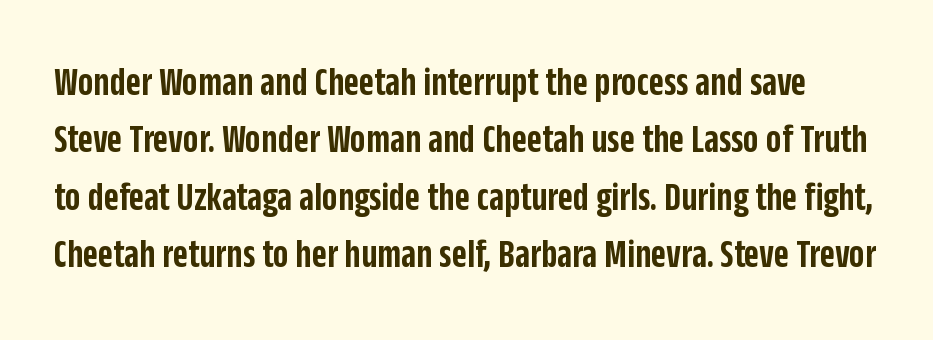
{"serif": "no", "italic": "no", "bold": "semi", "weight": "semibold", "width": "condensed", "stroke_contrast": "low", "x_height": "large", "monospaced": "no", "underline": "no", "line_spacing": "normal", "line_spacing_ratio": 1.4, "letter_spacing": "normal", "letter_spacing_em": 0.0, "glyph_px": 41}
